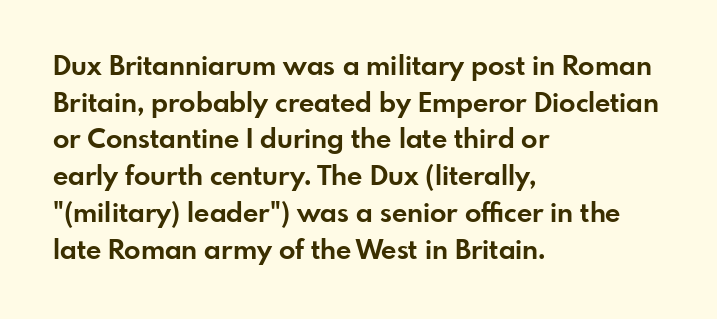
{"italic": "no", "bold": "yes", "underline": "no", "align": "left", "line_spacing": "normal", "line_spacing_ratio": 1.36, "letter_spacing": "normal", "letter_spacing_em": 0.0, "glyph_px": 27}
